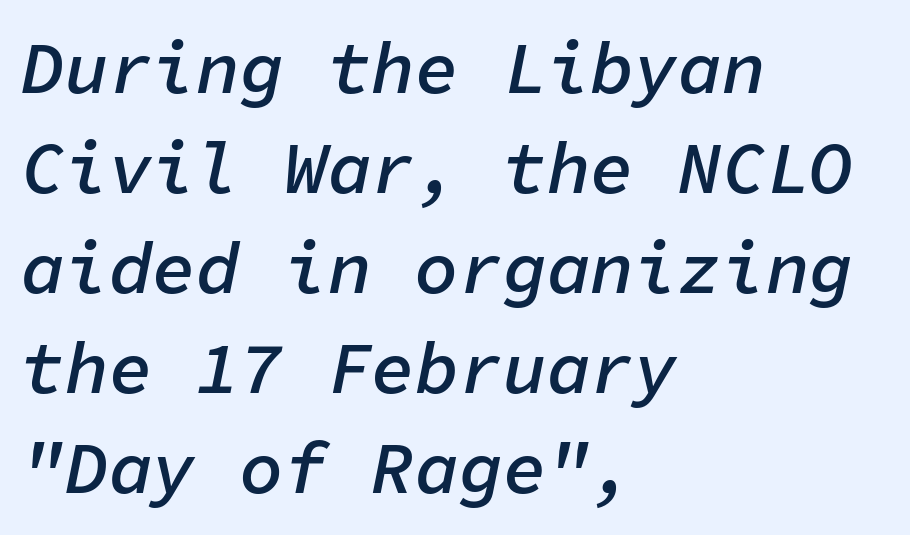
The image shows 73 px semibold type, italic (leaning right), monospaced; set left-aligned, normal line spacing (1.37x), normal letter spacing, not underlined; low stroke contrast and a medium x-height.
